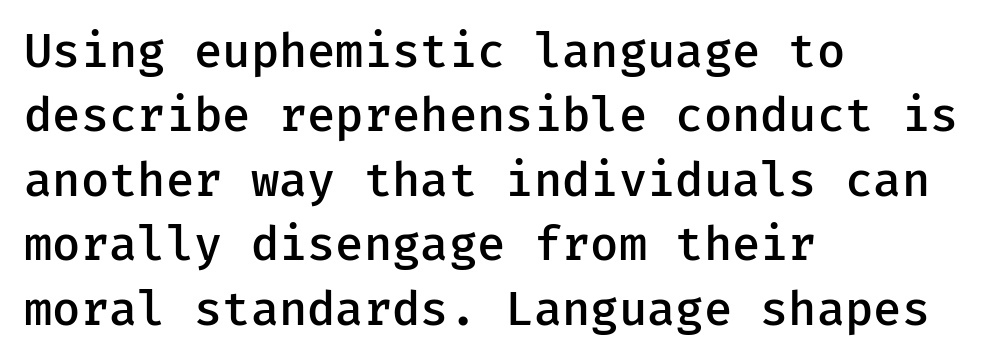
The image shows 46 px semibold sans-serif type, upright; set left-aligned, normal line spacing (1.4x), normal letter spacing, not underlined; low stroke contrast and a medium x-height.
